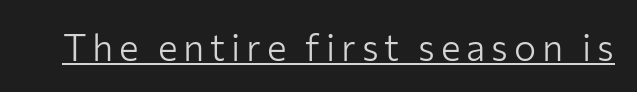
Q: Is the text bold? A: No.
Q: Is the text italic (slanted)? A: No, it is upright.
Q: Is the typeface a serif or a sans-serif typeface? A: Sans-serif.
Q: Is the text underlined? A: Yes.
Q: Width (condensed, normal, or wide)? A: Normal.
Q: Stroke contrast? A: Low.
Q: x-height? A: Medium.
Q: Monospaced? A: No.
